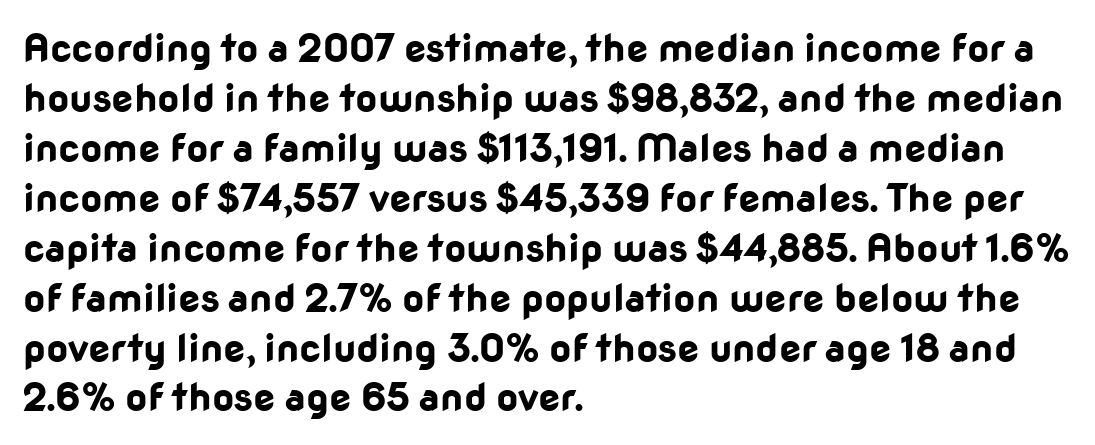
{"serif": "no", "italic": "no", "bold": "yes", "weight": "bold", "width": "normal", "stroke_contrast": "low", "x_height": "medium", "monospaced": "no", "underline": "no", "align": "left", "line_spacing": "normal", "line_spacing_ratio": 1.28, "letter_spacing": "normal", "letter_spacing_em": 0.0, "glyph_px": 39}
